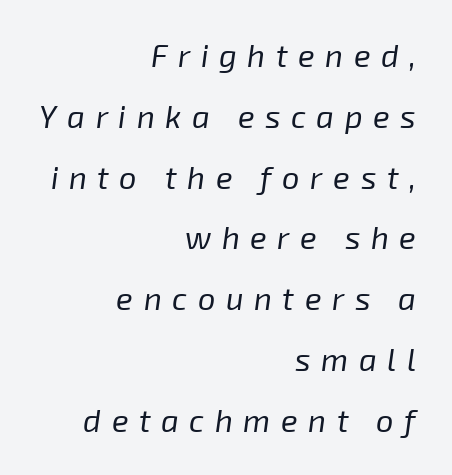
{"italic": "yes", "lean": "right", "slant_degrees": 8, "bold": "no", "weight": "regular", "width": "normal", "stroke_contrast": "low", "x_height": "medium", "monospaced": "no", "underline": "no", "align": "right", "line_spacing": "loose", "line_spacing_ratio": 1.96, "letter_spacing": "wide", "letter_spacing_em": 0.34, "glyph_px": 31}
